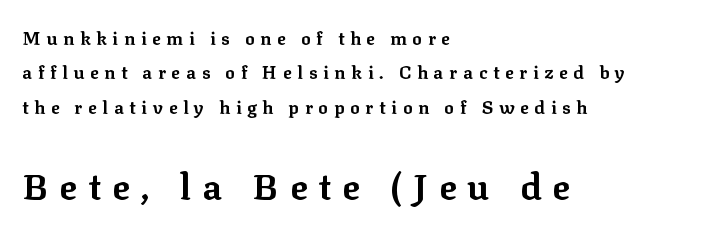
The image shows 36 px bold serif type, upright; set left-aligned, loose line spacing (1.91x), unusually wide letter spacing (+0.32 em), not underlined; the second (bottom) block is 2.0x larger; low stroke contrast and a medium x-height.
